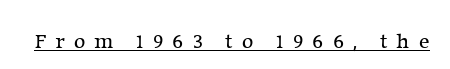
The image shows 22 px text type, upright; set unusually wide letter spacing (+0.41 em), underlined.
